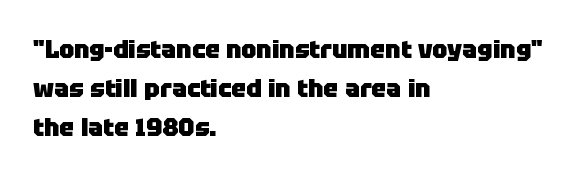
{"italic": "no", "bold": "yes", "underline": "no", "align": "left", "line_spacing": "normal", "line_spacing_ratio": 1.56, "letter_spacing": "normal", "letter_spacing_em": 0.0, "glyph_px": 25}
